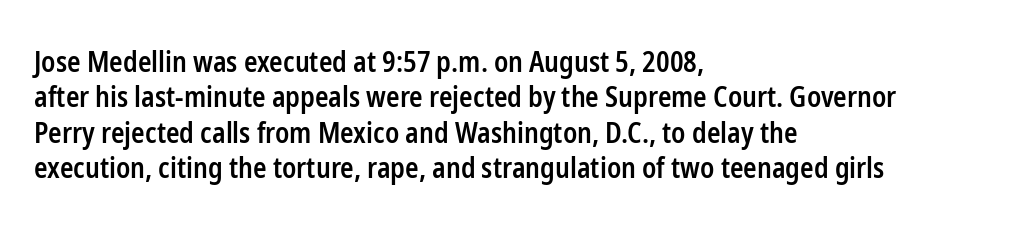
The image shows 28 px semibold, condensed sans-serif type, upright; set left-aligned, normal line spacing (1.26x), normal letter spacing, not underlined; low stroke contrast and a medium x-height.
